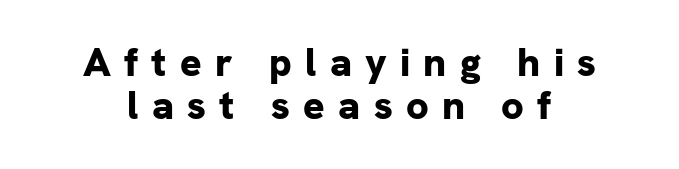
The image shows 40 px bold sans-serif type, upright; set centered, tight line spacing (1.08x), unusually wide letter spacing (+0.33 em), not underlined; low stroke contrast and a medium x-height.
